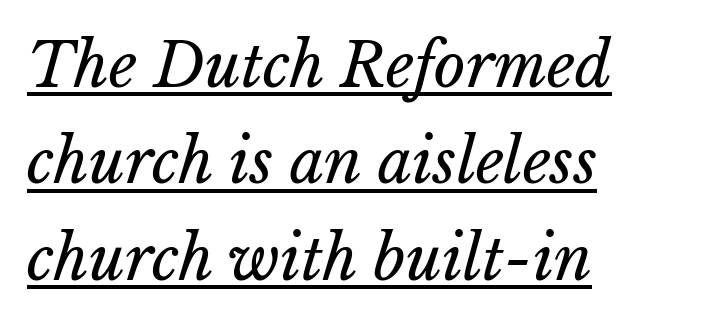
Is this a fixed-width face? No — the glyphs have proportional, varying widths. A typesetter would call this leading conventional body-copy spacing. The axis of the letterforms is tilted away from vertical. No extra tracking has been applied to these lines.
